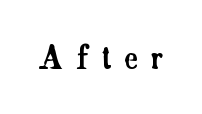
Q: Is the text italic (slanted)? A: No, it is upright.
Q: Is the typeface a serif or a sans-serif typeface? A: Serif.
Q: Is the text underlined? A: No.
Q: Is the spacing between letters normal or unusually wide? A: Unusually wide.
Q: Width (condensed, normal, or wide)? A: Normal.
Q: Stroke contrast? A: Low.
Q: x-height? A: Small.
Q: Monospaced? A: No.
